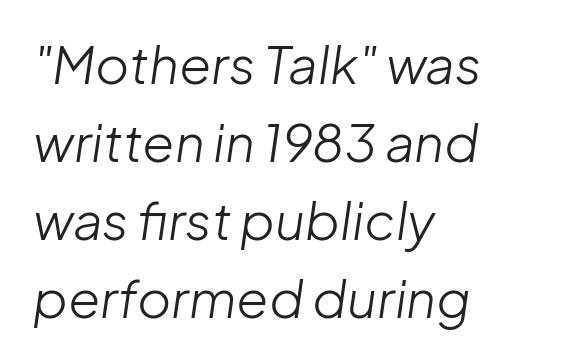
Q: Is the text bold? A: No.
Q: Is the text italic (slanted)? A: Yes, it leans right by about 8 degrees.
Q: Is the text underlined? A: No.
Q: How is the paragraph aligned? A: Left-aligned.
Q: Is the spacing between letters normal or unusually wide? A: Normal.
Q: Is the spacing between lines tight, normal or loose? A: Normal.
Q: Width (condensed, normal, or wide)? A: Normal.
Q: Stroke contrast? A: Low.
Q: x-height? A: Medium.
Q: Monospaced? A: No.
